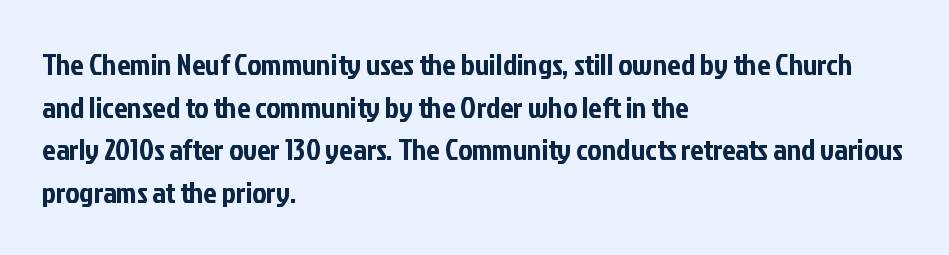
Regarding serifs, this sample does without them. Layout note: lines flush left. Descenders hang freely into open space. The face used here is proportionally spaced, like ordinary book or web type. Does the leading feel generous? No, just average.
